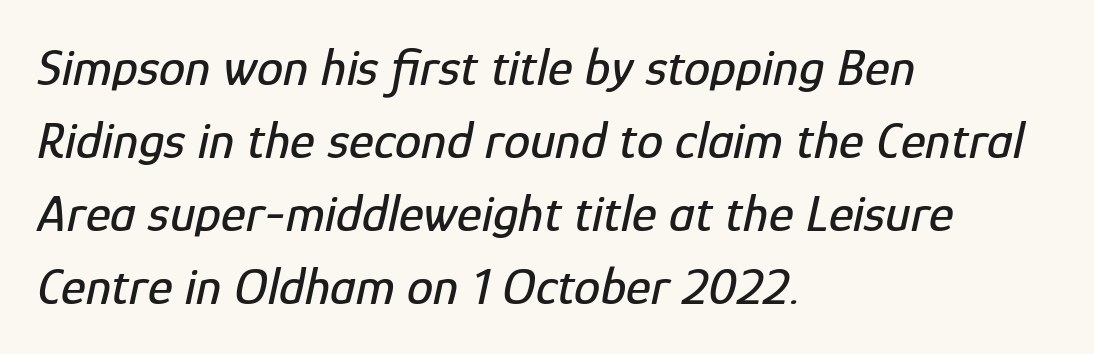
Q: Is the text italic (slanted)? A: Yes, it leans right by about 12 degrees.
Q: Is the text underlined? A: No.
Q: How is the paragraph aligned? A: Left-aligned.
Q: Is the spacing between letters normal or unusually wide? A: Normal.
Q: Is the spacing between lines tight, normal or loose? A: Normal.
Q: Width (condensed, normal, or wide)? A: Condensed.
Q: Stroke contrast? A: Low.
Q: x-height? A: Medium.
Q: Monospaced? A: No.
